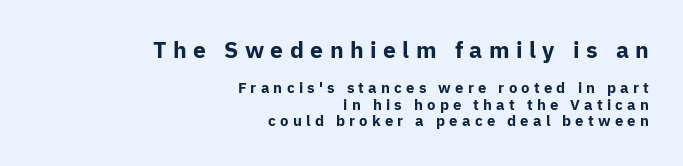
{"italic": "no", "bold": "yes", "underline": "no", "align": "right", "line_spacing": "tight", "line_spacing_ratio": 1.09, "letter_spacing": "wide", "letter_spacing_em": 0.28, "larger_block": "first", "size_ratio": 1.53, "glyph_px": 23}
